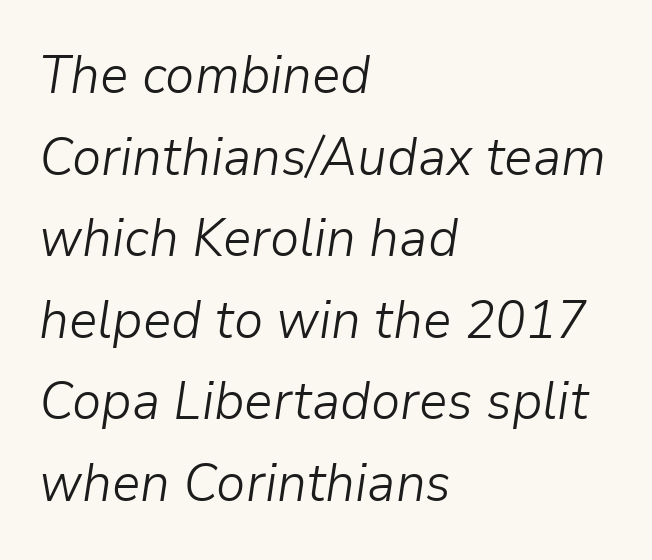
The image shows 53 px light type, italic (leaning right); set left-aligned, normal line spacing (1.54x), normal letter spacing, not underlined; low stroke contrast and a medium x-height.
